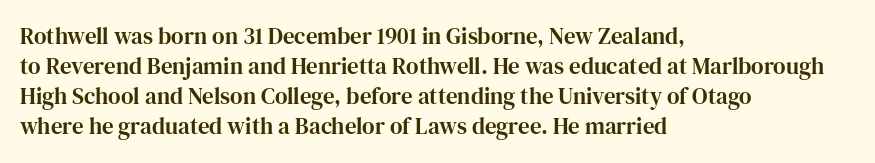
{"italic": "no", "underline": "no", "align": "left", "line_spacing": "normal", "line_spacing_ratio": 1.31, "letter_spacing": "normal", "letter_spacing_em": 0.0, "glyph_px": 23}
